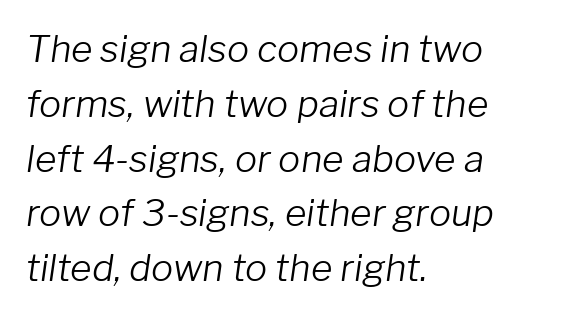
The image shows 37 px light type, italic (leaning right); set left-aligned, normal line spacing (1.48x), normal letter spacing, not underlined; low stroke contrast and a medium x-height.
